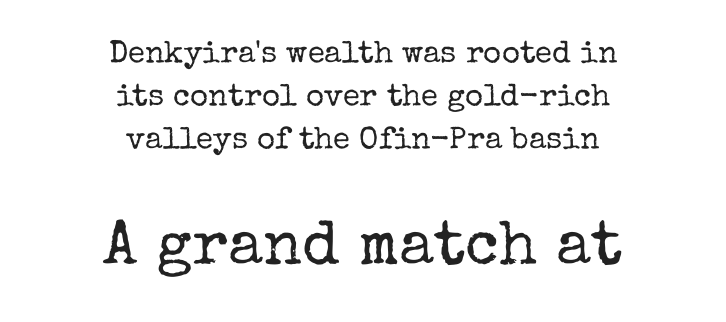
Q: Is the text bold? A: No.
Q: Is the text italic (slanted)? A: No, it is upright.
Q: Is the typeface a serif or a sans-serif typeface? A: Serif.
Q: Is the text underlined? A: No.
Q: How is the paragraph aligned? A: Centered.
Q: Is the spacing between letters normal or unusually wide? A: Normal.
Q: Is the spacing between lines tight, normal or loose? A: Normal.
Q: Which block of text is set in a larger size, the first (top) or the second (bottom)? A: The second (bottom) one.
Q: Width (condensed, normal, or wide)? A: Normal.
Q: Stroke contrast? A: Low.
Q: x-height? A: Medium.
Q: Monospaced? A: No.
